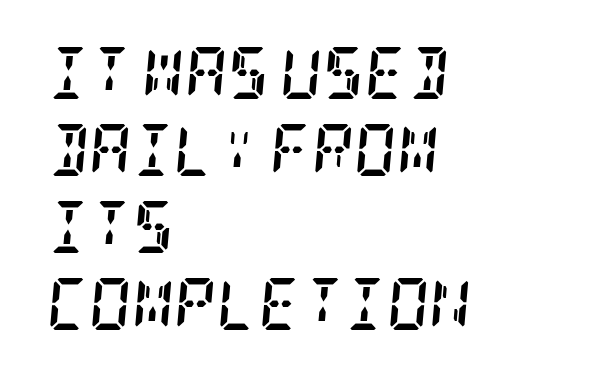
Q: Is the text bold? A: Yes.
Q: Is the text italic (slanted)? A: Yes, it leans right by about 5 degrees.
Q: Is the typeface a serif or a sans-serif typeface? A: Serif.
Q: Is the text underlined? A: No.
Q: How is the paragraph aligned? A: Left-aligned.
Q: Is the spacing between letters normal or unusually wide? A: Normal.
Q: Is the spacing between lines tight, normal or loose? A: Normal.
Q: Width (condensed, normal, or wide)? A: Condensed.
Q: Stroke contrast? A: Low.
Q: x-height? A: Large.
